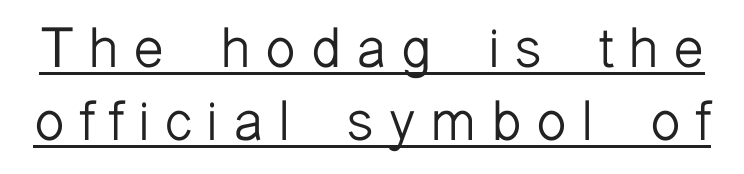
Q: Is the text bold? A: No.
Q: Is the text italic (slanted)? A: No, it is upright.
Q: Is the typeface a serif or a sans-serif typeface? A: Sans-serif.
Q: Is the text underlined? A: Yes.
Q: Is the spacing between letters normal or unusually wide? A: Unusually wide.
Q: Is the spacing between lines tight, normal or loose? A: Normal.
Q: Width (condensed, normal, or wide)? A: Normal.
Q: Stroke contrast? A: Low.
Q: x-height? A: Medium.
Q: Monospaced? A: No.
